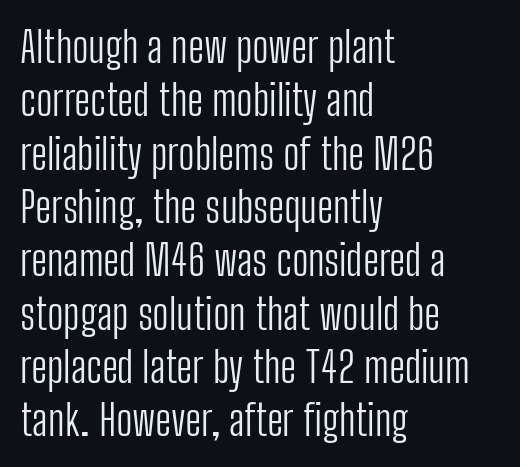
The image shows 43 px light, condensed sans-serif type, upright; set left-aligned, line spacing 1.24x, normal letter spacing, not underlined; low stroke contrast and a medium x-height.
